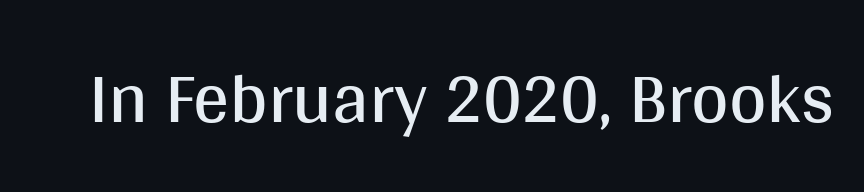
{"serif": "no", "italic": "no", "bold": "no", "weight": "regular", "width": "normal", "stroke_contrast": "medium", "x_height": "large", "monospaced": "no", "underline": "no", "letter_spacing": "normal", "letter_spacing_em": 0.0, "glyph_px": 72}
